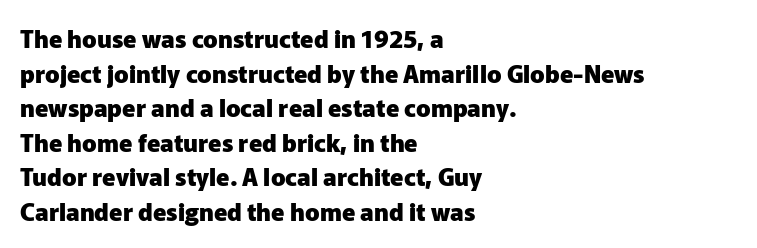
Q: Is the text bold? A: Yes.
Q: Is the text italic (slanted)? A: No, it is upright.
Q: Is the text underlined? A: No.
Q: How is the paragraph aligned? A: Left-aligned.
Q: Is the spacing between letters normal or unusually wide? A: Normal.
Q: Is the spacing between lines tight, normal or loose? A: Normal.
